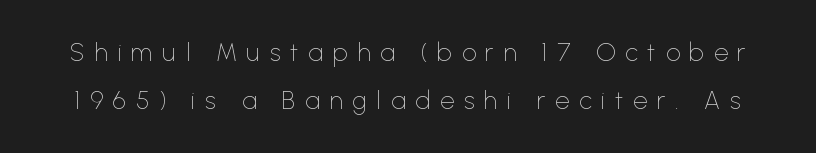
The image shows 25 px text type, upright; set loose line spacing (1.92x), unusually wide letter spacing (+0.39 em), not underlined.
